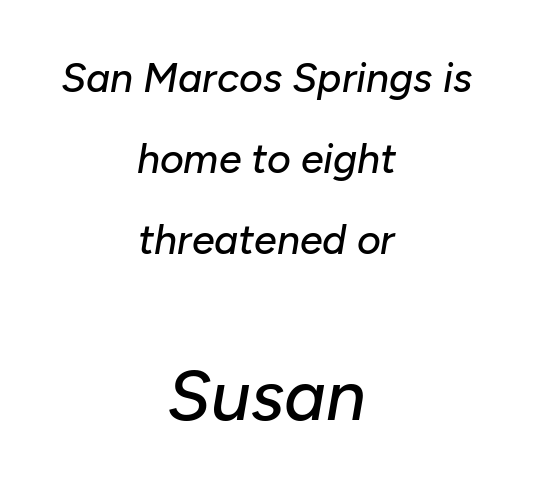
The image shows 71 px text type, italic (leaning right); set centered, loose line spacing (1.97x), normal letter spacing, not underlined; the second (bottom) block is 1.73x larger; low stroke contrast and a medium x-height.
